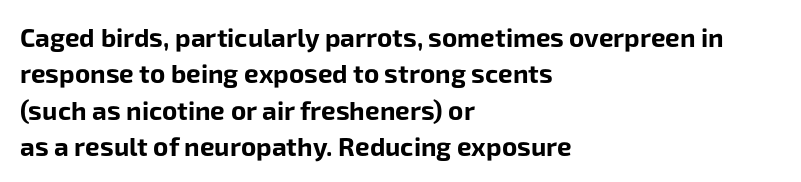
Q: Is the text bold? A: Yes.
Q: Is the text italic (slanted)? A: No, it is upright.
Q: Is the text underlined? A: No.
Q: How is the paragraph aligned? A: Left-aligned.
Q: Is the spacing between letters normal or unusually wide? A: Normal.
Q: Is the spacing between lines tight, normal or loose? A: Normal.
